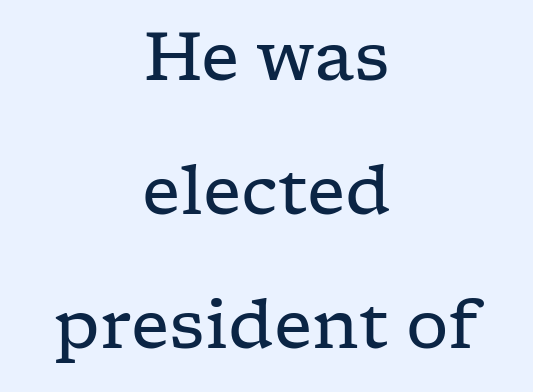
Centered paragraph, ragged on both sides. Horizontal bands of white between lines are thick stripes. A roman cut, with each character standing at attention. Is this a fixed-width face? No — the glyphs have proportional, varying widths. Weight: not bold — regular or lighter. Underlining? Definitely not there.
